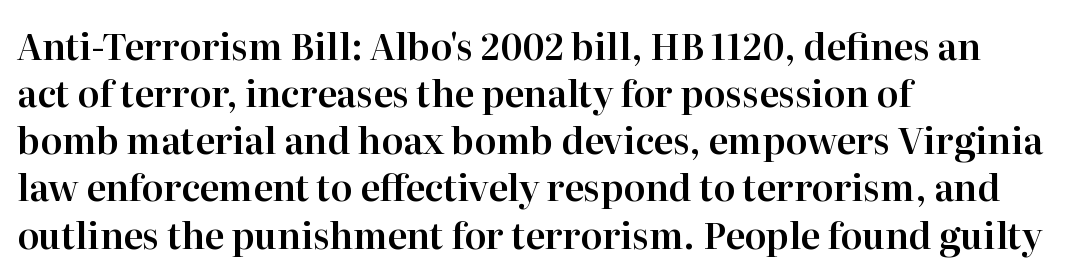
A student would call this left alignment; a typographer would say flush left, rag right. These lines keep a tight, regular rhythm from letter to letter. Nobody drew a line under any word here. The passage shown is typeset with a serif family. If you drew a line through each stem, it would be perfectly vertical. These lines sit exactly where default settings would place them.
